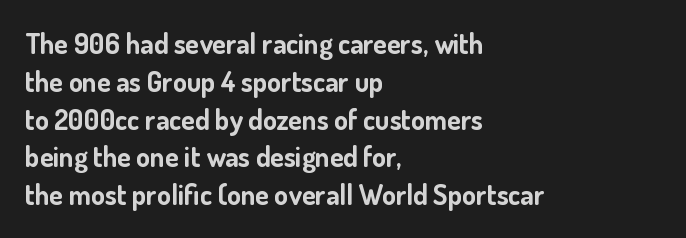
The words here are not underlined. Stroke terminals: plain, sans-serif. Vertical strokes here are truly vertical. Letter spacing: default.
